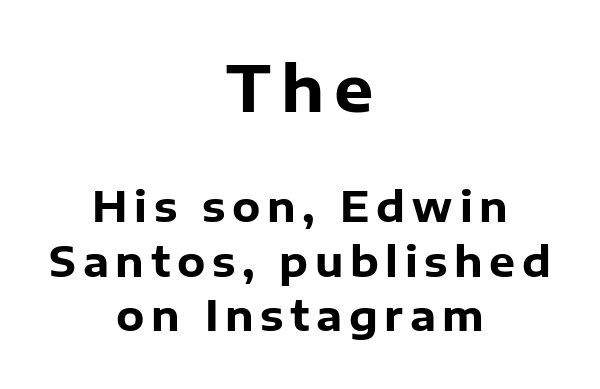
{"serif": "no", "italic": "no", "bold": "yes", "weight": "heavy", "width": "normal", "stroke_contrast": "low", "x_height": "medium", "monospaced": "no", "underline": "no", "align": "center", "line_spacing": "normal", "line_spacing_ratio": 1.32, "larger_block": "first", "size_ratio": 1.51, "glyph_px": 62}
